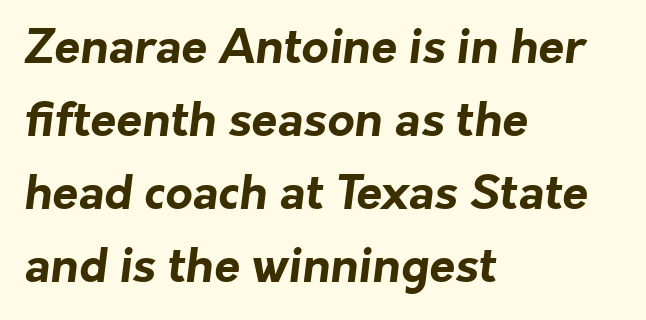
The space directly below the letters is spotless. These lines are set flush left with a ragged right edge. Thick stems and heavy bowls — unmistakably bold. Between one letter and the next there's only the usual sliver of space. A normal amount of white space separates one row of letters from the next. A sans-serif font was chosen for this passage.
